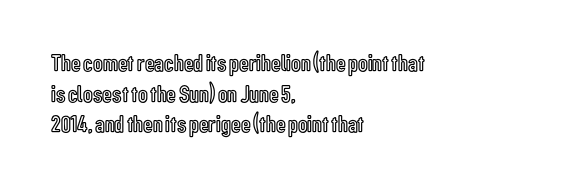
The image shows 24 px text type, upright; set left-aligned, normal line spacing (1.28x), normal letter spacing, not underlined.
